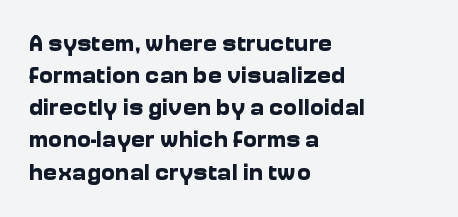
Heavy-handed strokes throughout: this text is bold. Ordinary non-slanted type is in use. The text block is weighted toward the left margin, trailing off unevenly rightward. Students, observe: this is what conventionally led text looks like. Students, note that the glyphs here touch the page at normal intervals. The words here are not underlined.
